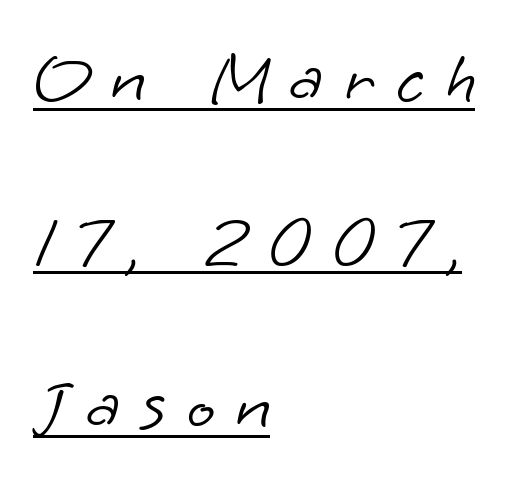
Grotesque or geometric, the face here clearly has no serifs. Does the leading feel generous? Absolutely, it's lavish. Vertical stems look standard width or narrower in stroke. The tracking jumps out immediately: characters are airy and widely separated. Casual observation: everything's shoved over to the left. These lines are rendered in a variable-pitch font.
